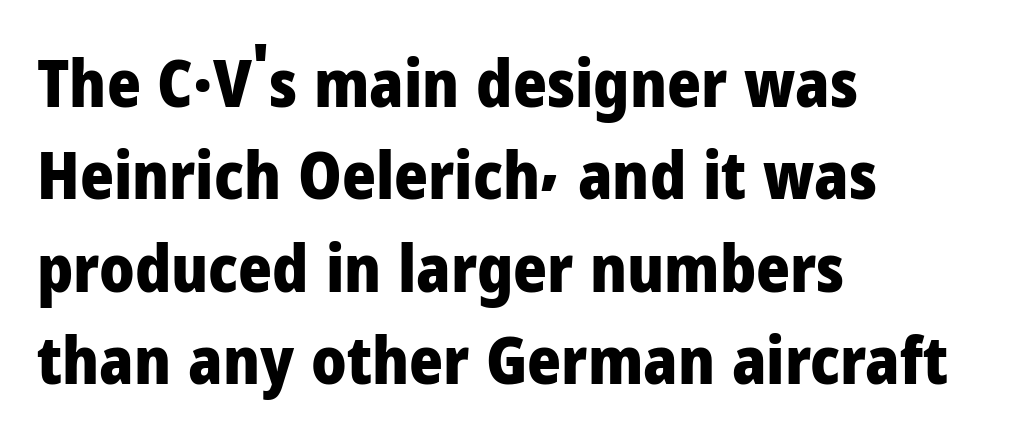
Q: Is the text bold? A: Yes.
Q: Is the text italic (slanted)? A: No, it is upright.
Q: Is the typeface a serif or a sans-serif typeface? A: Sans-serif.
Q: Is the text underlined? A: No.
Q: How is the paragraph aligned? A: Left-aligned.
Q: Is the spacing between letters normal or unusually wide? A: Normal.
Q: Is the spacing between lines tight, normal or loose? A: Normal.
Q: Width (condensed, normal, or wide)? A: Normal.
Q: Stroke contrast? A: Low.
Q: x-height? A: Medium.
Q: Monospaced? A: No.
